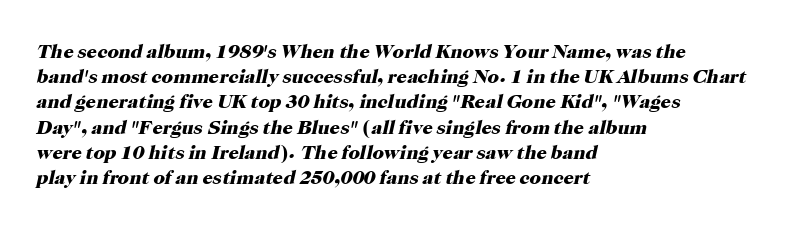
Alignment: flush left. Nothing unusual about the tracking: characters are spaced as the font intends. Words float on clear page, feet unadorned. As a designer I'd log this as weight 700, bold. Emphasis-style slanted type is in use. Summary of vertical rhythm: regular, with standard interline spacing.
